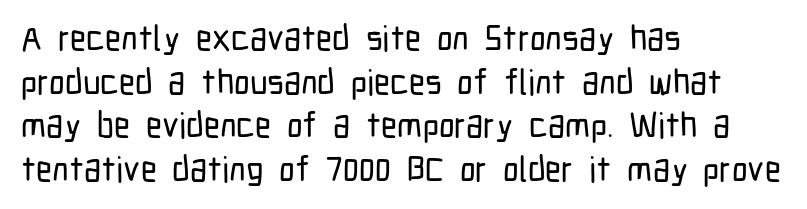
{"serif": "no", "italic": "no", "width": "condensed", "stroke_contrast": "low", "x_height": "medium", "monospaced": "no", "underline": "no", "align": "left", "line_spacing": "normal", "line_spacing_ratio": 1.25, "letter_spacing": "normal", "letter_spacing_em": 0.0, "glyph_px": 35}
